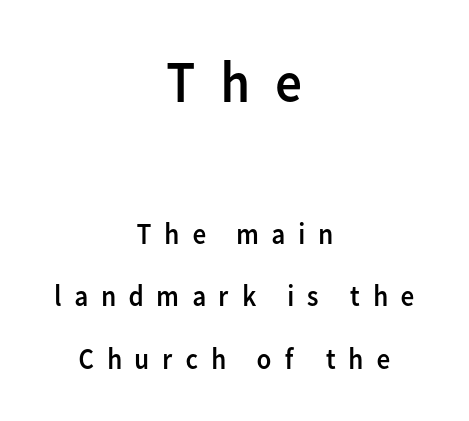
{"serif": "no", "italic": "no", "bold": "no", "weight": "regular", "width": "normal", "stroke_contrast": "low", "x_height": "medium", "monospaced": "no", "underline": "no", "align": "center", "line_spacing": "loose", "line_spacing_ratio": 2.09, "letter_spacing": "wide", "letter_spacing_em": 0.4, "larger_block": "first", "size_ratio": 1.97, "glyph_px": 59}
